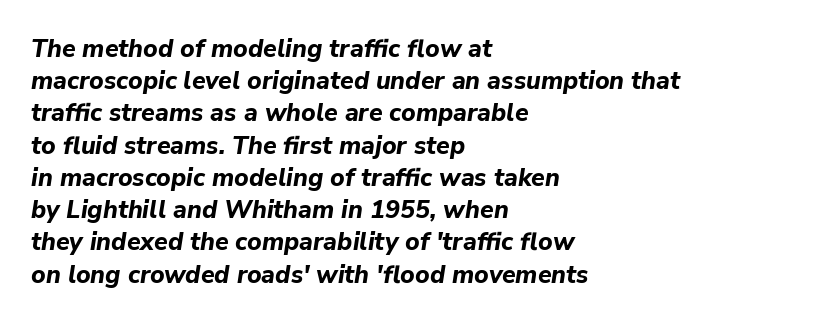
{"italic": "yes", "lean": "right", "slant_degrees": 9, "bold": "yes", "underline": "no", "align": "left", "line_spacing": "normal", "line_spacing_ratio": 1.29, "letter_spacing": "normal", "letter_spacing_em": 0.0, "glyph_px": 25}
